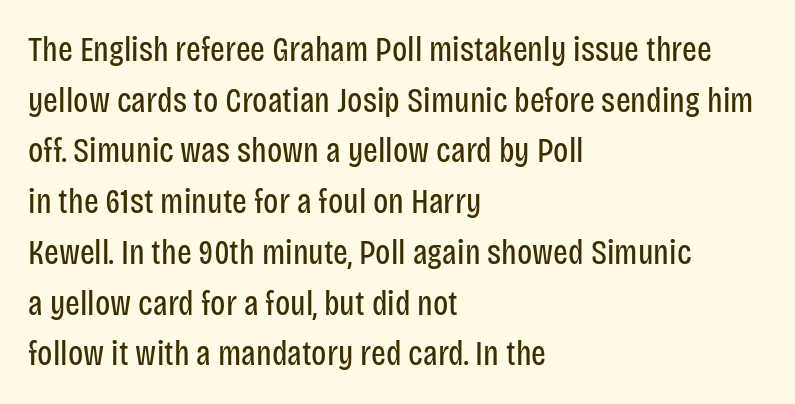
Q: Is the text bold? A: No.
Q: Is the text italic (slanted)? A: No, it is upright.
Q: Is the typeface a serif or a sans-serif typeface? A: Sans-serif.
Q: Is the text underlined? A: No.
Q: How is the paragraph aligned? A: Left-aligned.
Q: Is the spacing between letters normal or unusually wide? A: Normal.
Q: Is the spacing between lines tight, normal or loose? A: Normal.
Q: Width (condensed, normal, or wide)? A: Condensed.
Q: Stroke contrast? A: Low.
Q: x-height? A: Large.
Q: Monospaced? A: No.
